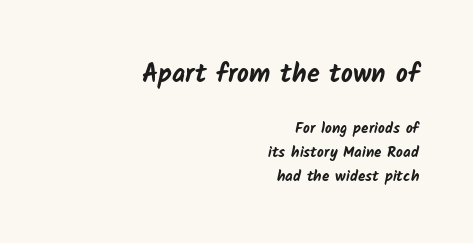
Q: Is the text bold? A: Yes.
Q: Is the text underlined? A: No.
Q: How is the paragraph aligned? A: Right-aligned.
Q: Is the spacing between letters normal or unusually wide? A: Normal.
Q: Is the spacing between lines tight, normal or loose? A: Normal.
Q: Which block of text is set in a larger size, the first (top) or the second (bottom)? A: The first (top) one.
